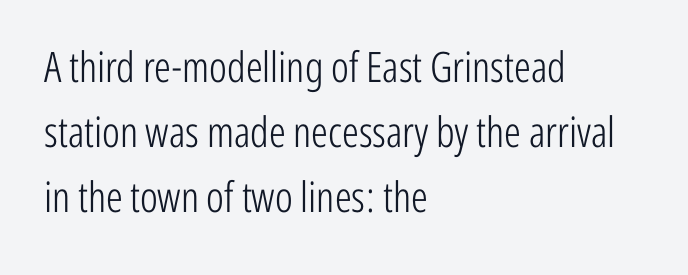
Q: Is the text bold? A: No.
Q: Is the text italic (slanted)? A: No, it is upright.
Q: Is the typeface a serif or a sans-serif typeface? A: Sans-serif.
Q: Is the text underlined? A: No.
Q: How is the paragraph aligned? A: Left-aligned.
Q: Is the spacing between letters normal or unusually wide? A: Normal.
Q: Is the spacing between lines tight, normal or loose? A: Normal.
Q: Width (condensed, normal, or wide)? A: Condensed.
Q: Stroke contrast? A: Low.
Q: x-height? A: Medium.
Q: Monospaced? A: No.
